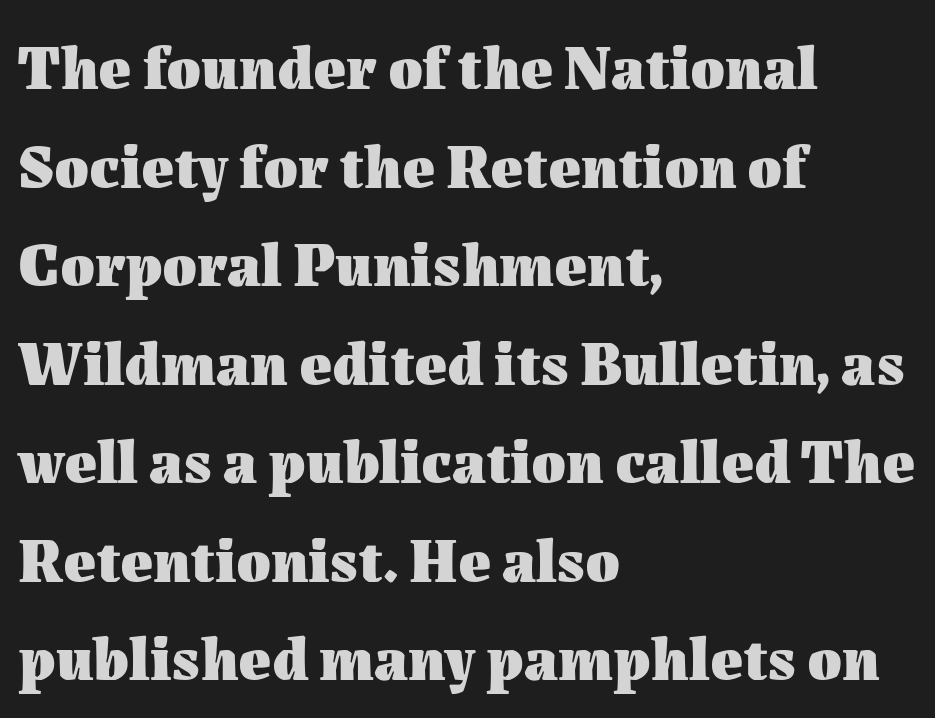
Observe the ordinary spacing: letters are neighbours, not strangers. Set as a true bold cut, around the 700 mark. Where is the straight margin? On the left. Quick note: underline off. Note the varied advance widths — an 'i' is clearly narrower than an 'm'.
